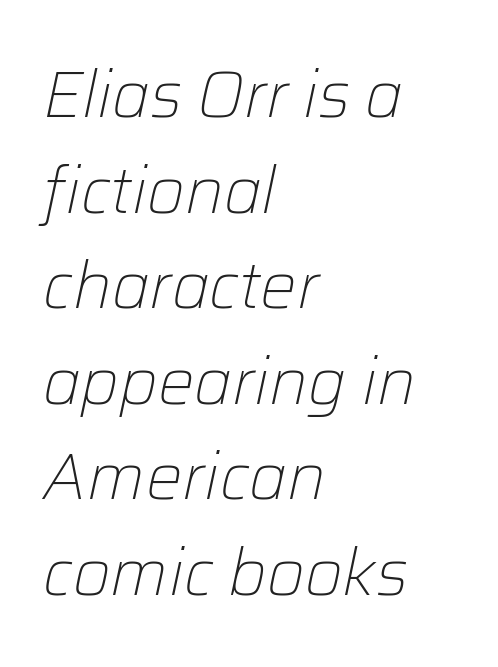
Q: Is the text bold? A: No.
Q: Is the text italic (slanted)? A: Yes, it leans right by about 12 degrees.
Q: Is the text underlined? A: No.
Q: How is the paragraph aligned? A: Left-aligned.
Q: Is the spacing between letters normal or unusually wide? A: Normal.
Q: Is the spacing between lines tight, normal or loose? A: Normal.
Q: Width (condensed, normal, or wide)? A: Normal.
Q: Stroke contrast? A: Low.
Q: x-height? A: Medium.
Q: Monospaced? A: No.
